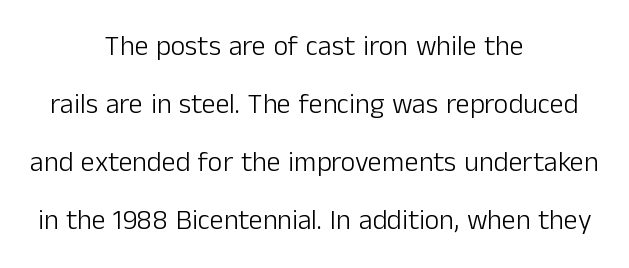
The image shows 28 px light sans-serif type, upright; set centered, loose line spacing (2.07x), normal letter spacing, not underlined; low stroke contrast and a medium x-height.
